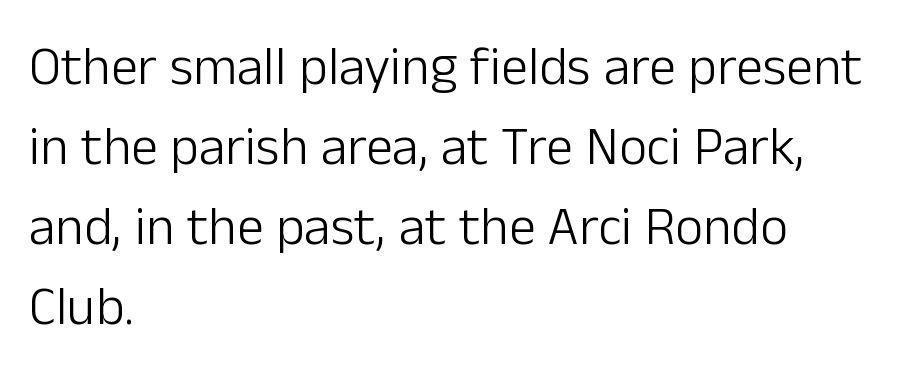
{"serif": "no", "italic": "no", "bold": "no", "weight": "light", "width": "normal", "stroke_contrast": "low", "x_height": "medium", "monospaced": "no", "underline": "no", "align": "left", "line_spacing": "normal", "line_spacing_ratio": 1.48, "letter_spacing": "normal", "letter_spacing_em": 0.0, "glyph_px": 54}
